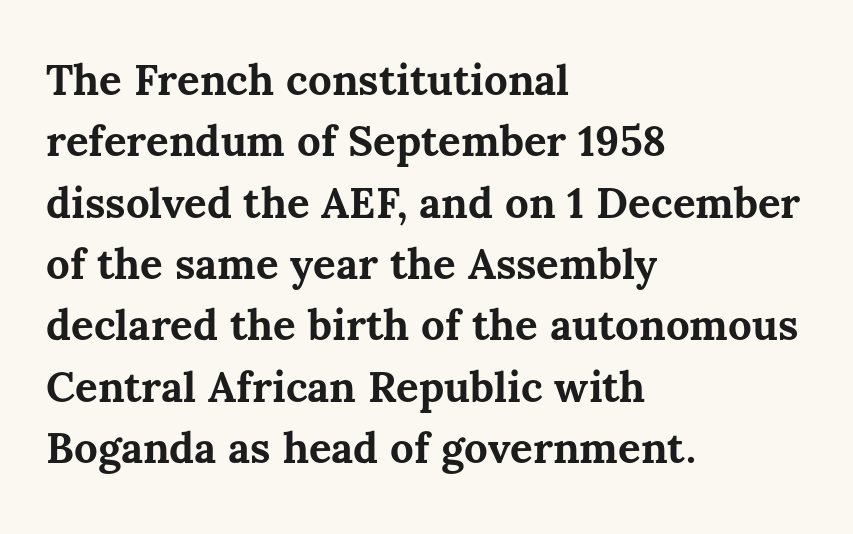
Rendered with straight, roman letterforms. Caption: multi-line text, flush left, ragged right. The letters are bold, with thick, heavy strokes. Each word holds together tightly as a unit, with standard inter-letter gaps. Think of a printed novel: that variable character pitch is what you see here. Check the space under the baseline: it is left empty.
